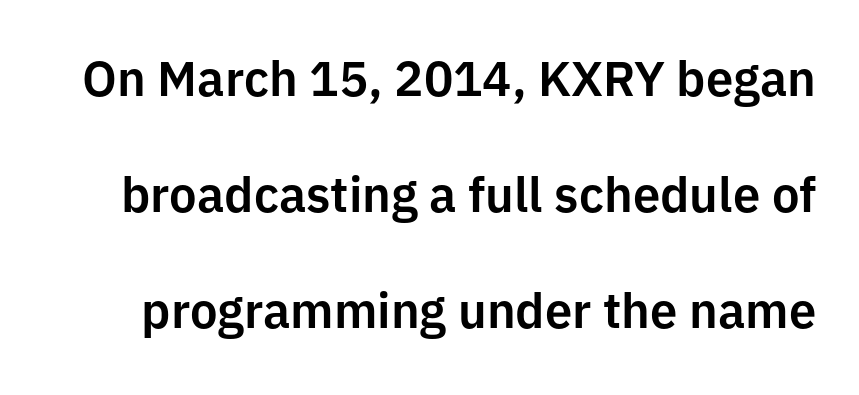
The image shows 49 px sans-serif type, upright; set loose line spacing (2.37x), normal letter spacing, not underlined; low stroke contrast and a medium x-height.
